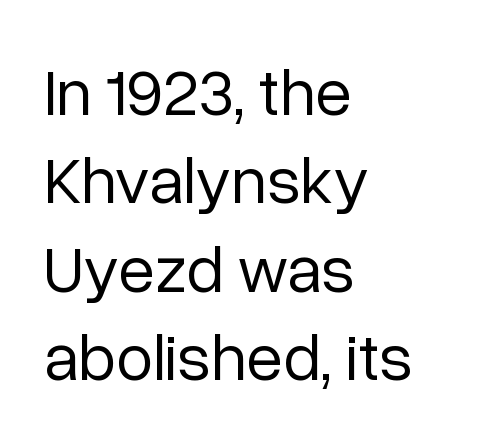
Characters follow at the spacing the type designer built in. Type style note: lacks serifs. Each stroke keeps to a modest, everyday thickness or less. The designer left line spacing at the default. Underlining? Definitely not there.
